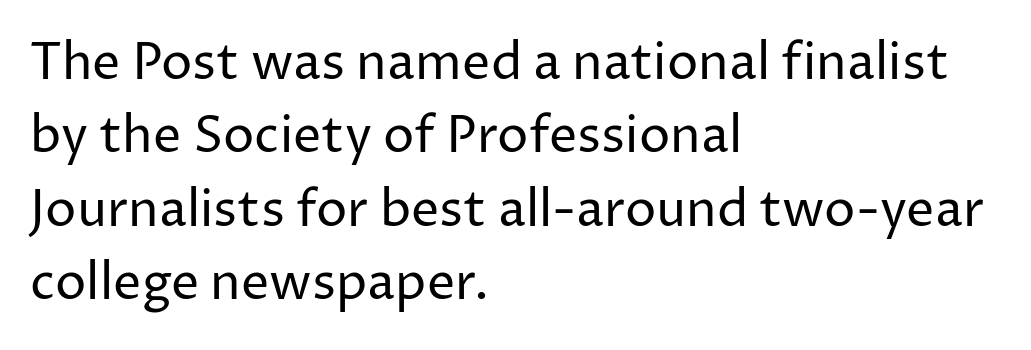
Q: Is the text bold? A: No.
Q: Is the text italic (slanted)? A: No, it is upright.
Q: Is the typeface a serif or a sans-serif typeface? A: Sans-serif.
Q: Is the text underlined? A: No.
Q: How is the paragraph aligned? A: Left-aligned.
Q: Is the spacing between letters normal or unusually wide? A: Normal.
Q: Is the spacing between lines tight, normal or loose? A: Normal.
Q: Width (condensed, normal, or wide)? A: Normal.
Q: Stroke contrast? A: Low.
Q: x-height? A: Medium.
Q: Monospaced? A: No.
